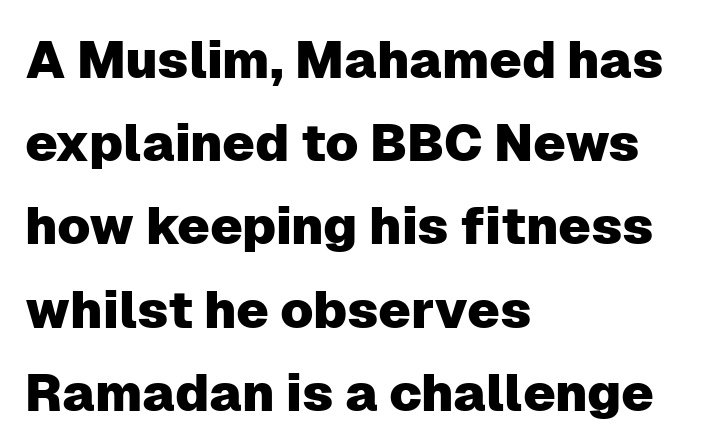
The image shows 52 px sans-serif type, upright; set left-aligned, normal line spacing (1.6x), normal letter spacing, not underlined; low stroke contrast and a medium x-height.
